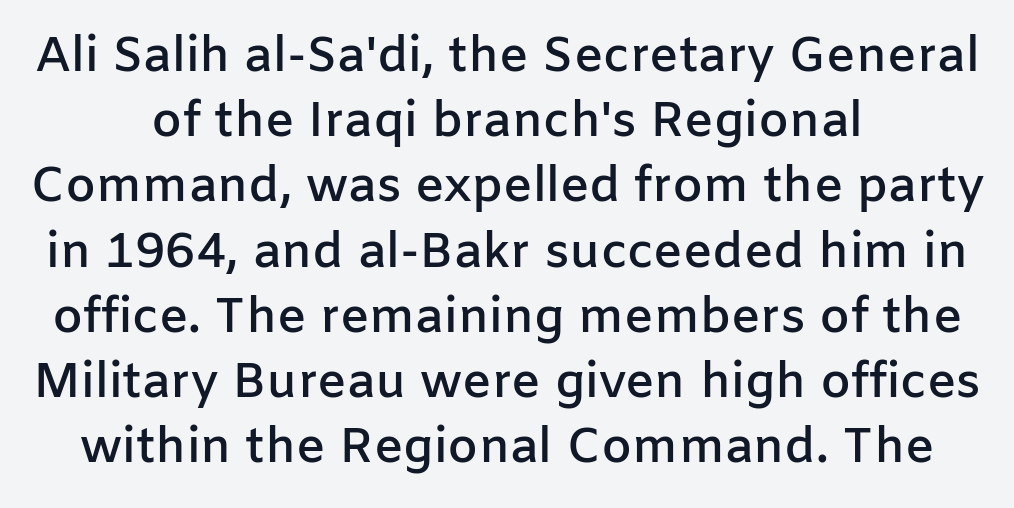
The image shows 49 px semibold sans-serif type, upright; set centered, normal line spacing (1.33x), normal letter spacing, not underlined; low stroke contrast and a medium x-height.
